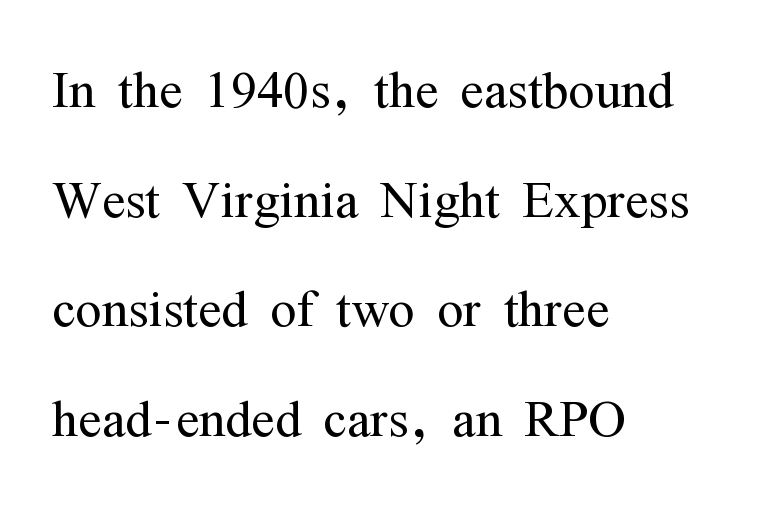
Q: Is the text bold? A: No.
Q: Is the text italic (slanted)? A: No, it is upright.
Q: Is the typeface a serif or a sans-serif typeface? A: Serif.
Q: Is the text underlined? A: No.
Q: How is the paragraph aligned? A: Left-aligned.
Q: Is the spacing between letters normal or unusually wide? A: Normal.
Q: Is the spacing between lines tight, normal or loose? A: Normal.
Q: Width (condensed, normal, or wide)? A: Condensed.
Q: Stroke contrast? A: Medium.
Q: x-height? A: Medium.
Q: Monospaced? A: No.
